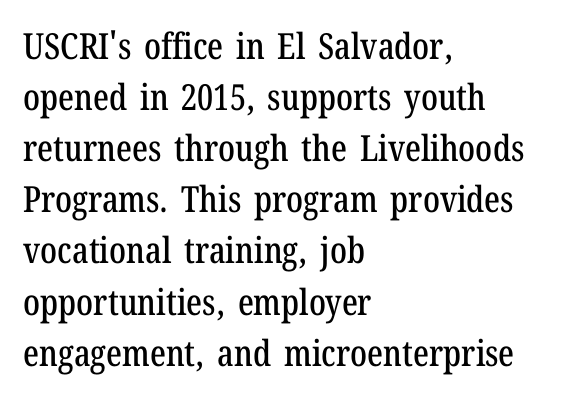
Q: Is the text italic (slanted)? A: No, it is upright.
Q: Is the typeface a serif or a sans-serif typeface? A: Serif.
Q: Is the text underlined? A: No.
Q: How is the paragraph aligned? A: Left-aligned.
Q: Is the spacing between letters normal or unusually wide? A: Normal.
Q: Is the spacing between lines tight, normal or loose? A: Normal.
Q: Width (condensed, normal, or wide)? A: Condensed.
Q: Stroke contrast? A: Low.
Q: x-height? A: Medium.
Q: Monospaced? A: No.
